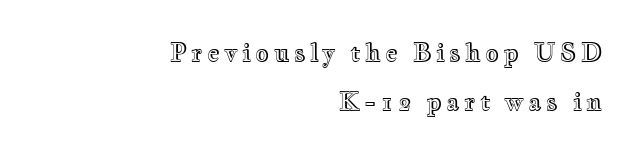
{"italic": "no", "underline": "no", "align": "right", "line_spacing": "loose", "line_spacing_ratio": 2.03, "glyph_px": 24}
